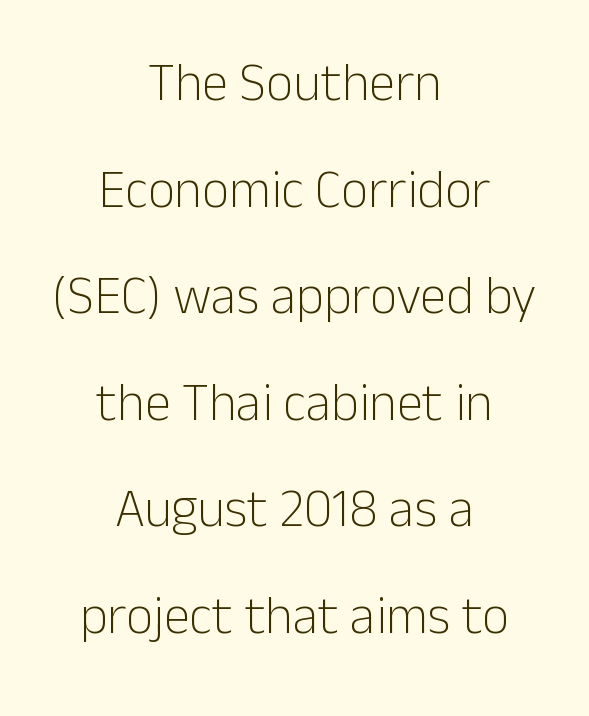
Bare-footed words on every line. The paragraph shown floats in the horizontal middle. The lettering holds an erect, upright posture throughout. Classification — sans serif. This rendering leaves character spacing at its baseline value. Does the leading feel generous? Absolutely, it's lavish.
